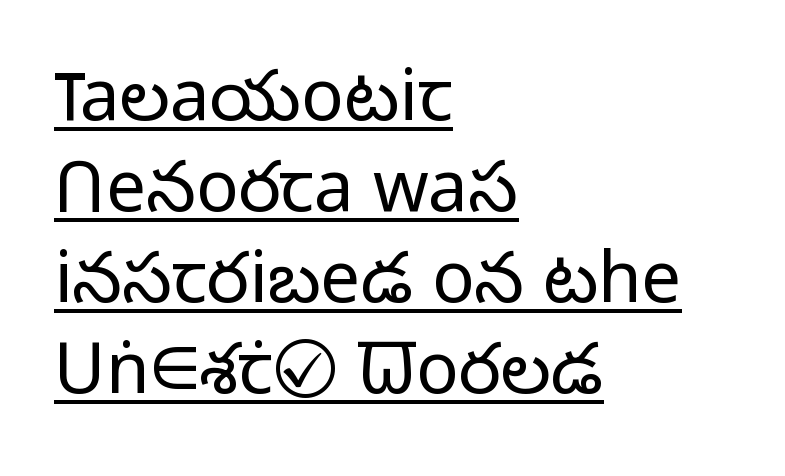
The image shows 71 px light sans-serif type, upright; set left-aligned, normal line spacing (1.28x), normal letter spacing, underlined; low stroke contrast and a medium x-height.
